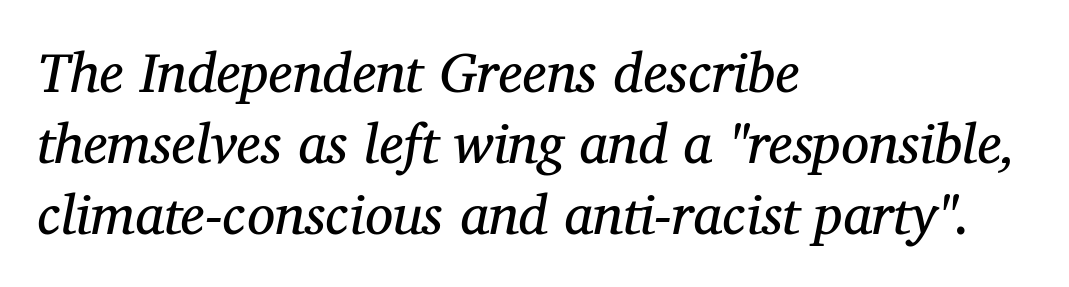
The image shows 56 px regular-weight serif type, italic (leaning right); set left-aligned, normal line spacing (1.27x), normal letter spacing, not underlined; medium stroke contrast and a medium x-height.
